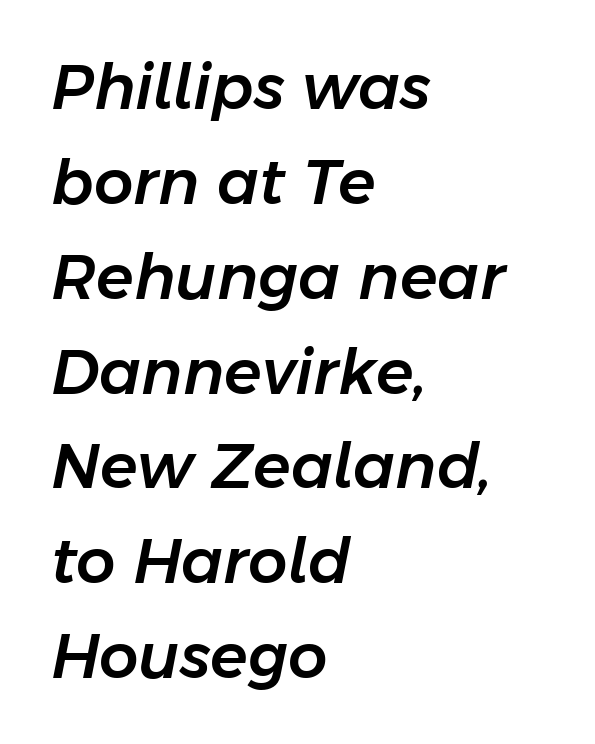
The image shows 62 px text type, italic (leaning right); set left-aligned, normal line spacing (1.53x), normal letter spacing, not underlined; low stroke contrast and a medium x-height.
